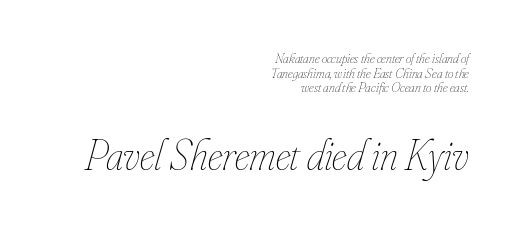
{"italic": "yes", "lean": "right", "slant_degrees": 16, "bold": "no", "weight": "thin", "width": "condensed", "stroke_contrast": "low", "x_height": "small", "monospaced": "no", "underline": "no", "align": "right", "line_spacing": "tight", "line_spacing_ratio": 1.04, "letter_spacing": "normal", "letter_spacing_em": 0.0, "larger_block": "second", "size_ratio": 3.07, "glyph_px": 43}
